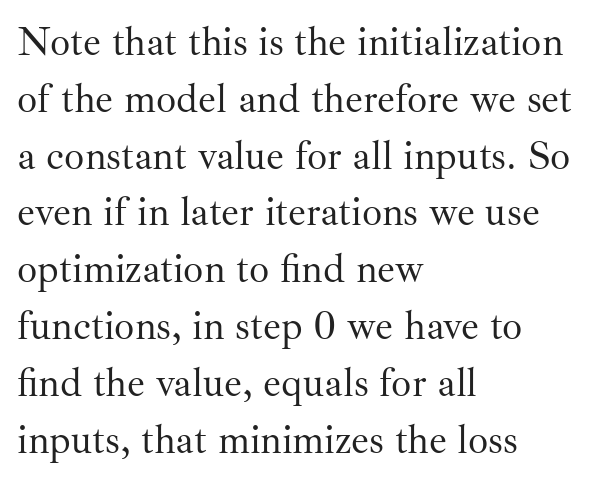
Q: Is the text bold? A: No.
Q: Is the text italic (slanted)? A: No, it is upright.
Q: Is the typeface a serif or a sans-serif typeface? A: Serif.
Q: Is the text underlined? A: No.
Q: How is the paragraph aligned? A: Left-aligned.
Q: Is the spacing between letters normal or unusually wide? A: Normal.
Q: Is the spacing between lines tight, normal or loose? A: Normal.
Q: Width (condensed, normal, or wide)? A: Normal.
Q: Stroke contrast? A: Medium.
Q: x-height? A: Small.
Q: Monospaced? A: No.
